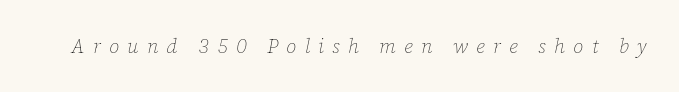
The image shows 20 px text type, italic (leaning right); set unusually wide letter spacing (+0.41 em), not underlined.
